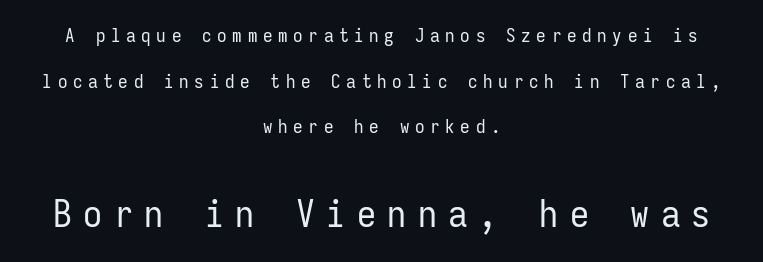
Size contrast runs from small at the top to large at the bottom. The horizontal fit of the characters is loose and conspicuously gappy. Every character here occupies the same horizontal width, giving the sample a typewriter-like rhythm. Descenders are the only things crossing below the line. The paragraph has two soft edges and a firm central axis.
